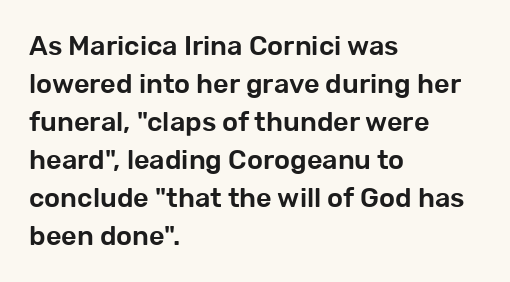
{"italic": "no", "underline": "no", "align": "left", "line_spacing": "normal", "line_spacing_ratio": 1.41, "letter_spacing": "normal", "letter_spacing_em": 0.0, "glyph_px": 27}
